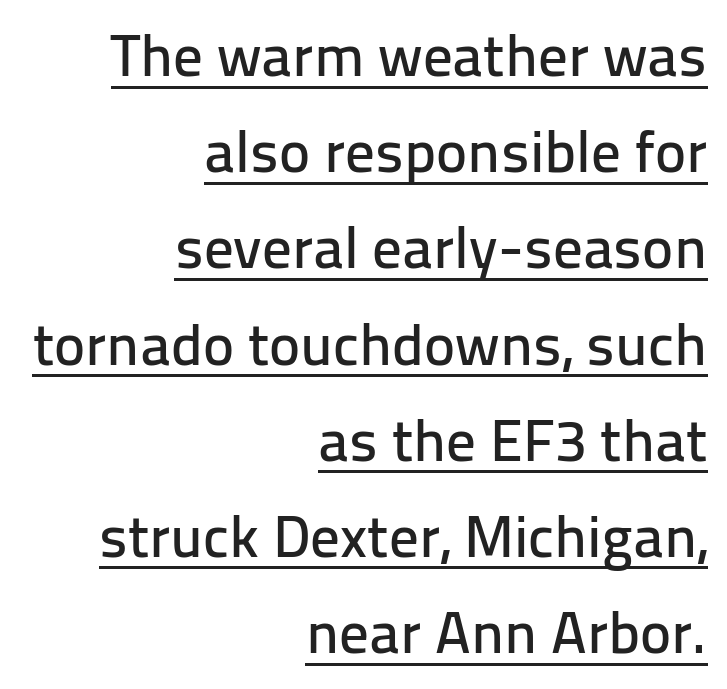
The image shows 59 px sans-serif type, upright; set right-aligned, normal line spacing (1.63x), normal letter spacing, underlined; low stroke contrast and a medium x-height.
